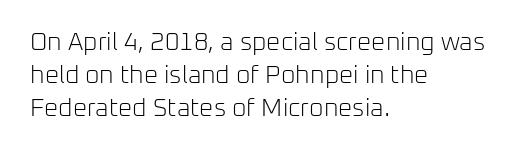
Q: Is the text bold? A: No.
Q: Is the text italic (slanted)? A: No, it is upright.
Q: Is the text underlined? A: No.
Q: How is the paragraph aligned? A: Left-aligned.
Q: Is the spacing between letters normal or unusually wide? A: Normal.
Q: Is the spacing between lines tight, normal or loose? A: Normal.
